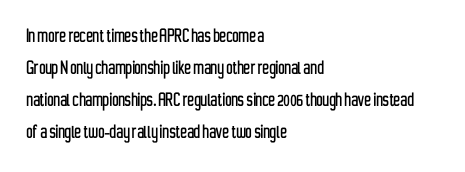
Q: Is the text italic (slanted)? A: No, it is upright.
Q: Is the text underlined? A: No.
Q: How is the paragraph aligned? A: Left-aligned.
Q: Is the spacing between letters normal or unusually wide? A: Normal.
Q: Is the spacing between lines tight, normal or loose? A: Normal.
